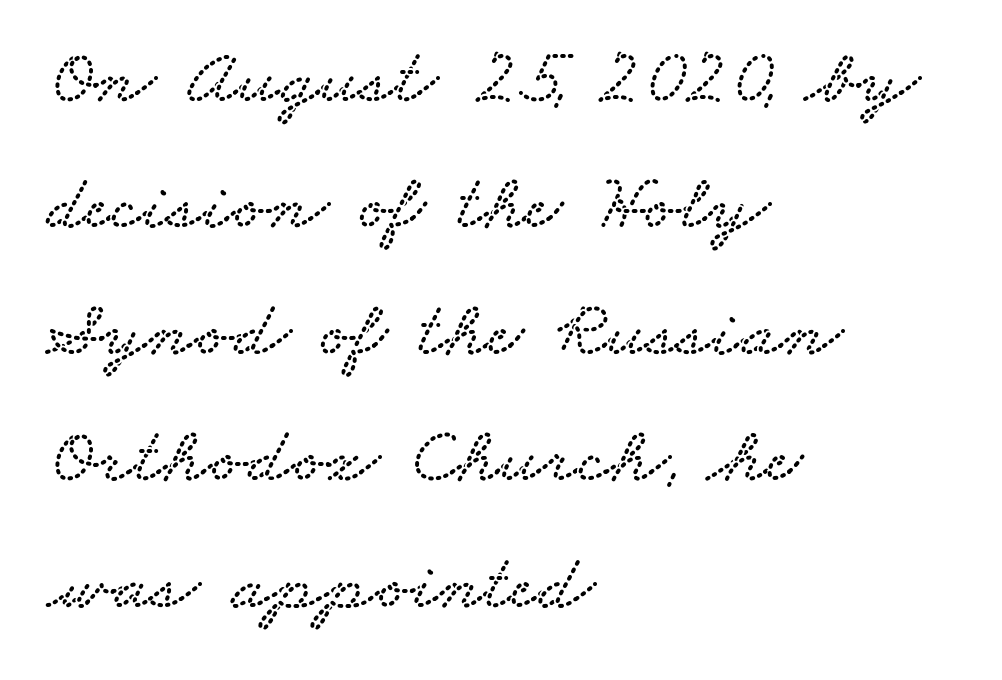
Q: Is the typeface a serif or a sans-serif typeface? A: Serif.
Q: Is the text underlined? A: No.
Q: How is the paragraph aligned? A: Left-aligned.
Q: Is the spacing between letters normal or unusually wide? A: Normal.
Q: Is the spacing between lines tight, normal or loose? A: Normal.
Q: Width (condensed, normal, or wide)? A: Wide.
Q: Stroke contrast? A: Low.
Q: x-height? A: Small.
Q: Monospaced? A: No.
